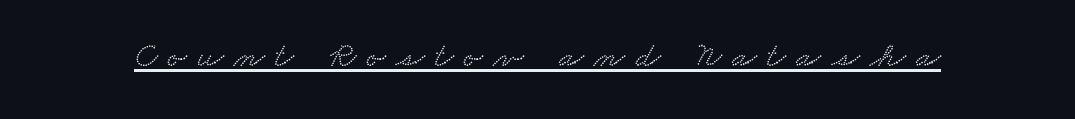
Q: Is the typeface a serif or a sans-serif typeface? A: Serif.
Q: Is the text underlined? A: Yes.
Q: Is the spacing between letters normal or unusually wide? A: Unusually wide.
Q: Width (condensed, normal, or wide)? A: Wide.
Q: Stroke contrast? A: Low.
Q: x-height? A: Small.
Q: Monospaced? A: No.
